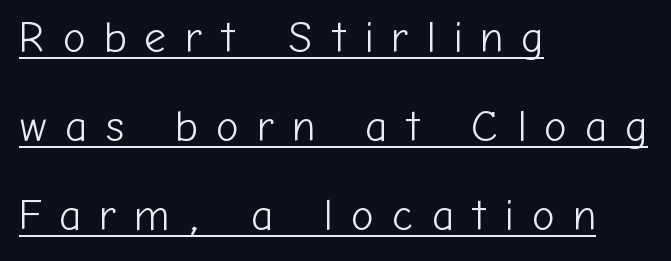
{"serif": "no", "italic": "no", "bold": "no", "weight": "light", "width": "normal", "stroke_contrast": "low", "x_height": "medium", "monospaced": "no", "underline": "yes", "align": "left", "line_spacing": "loose", "line_spacing_ratio": 2.07, "letter_spacing": "wide", "letter_spacing_em": 0.42, "glyph_px": 43}
